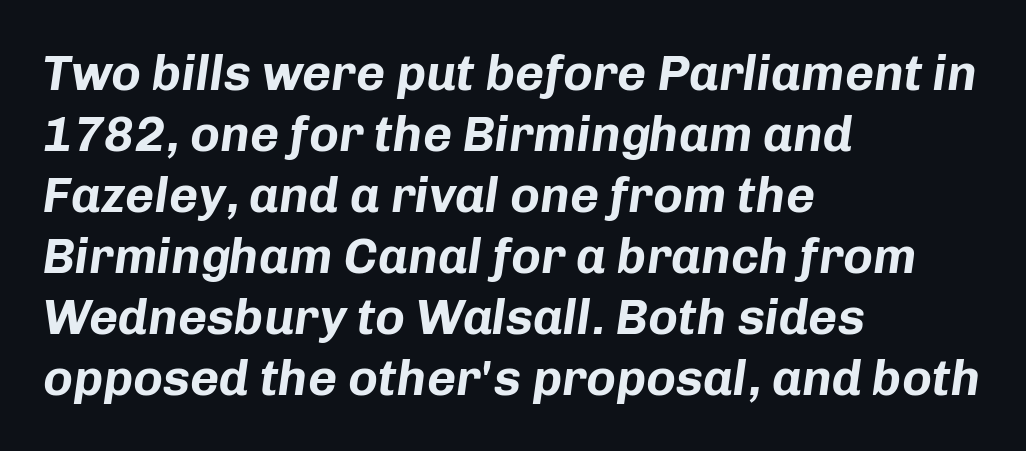
The image shows 50 px bold type, italic (leaning right); set left-aligned, line spacing 1.22x, normal letter spacing, not underlined; low stroke contrast and a medium x-height.
